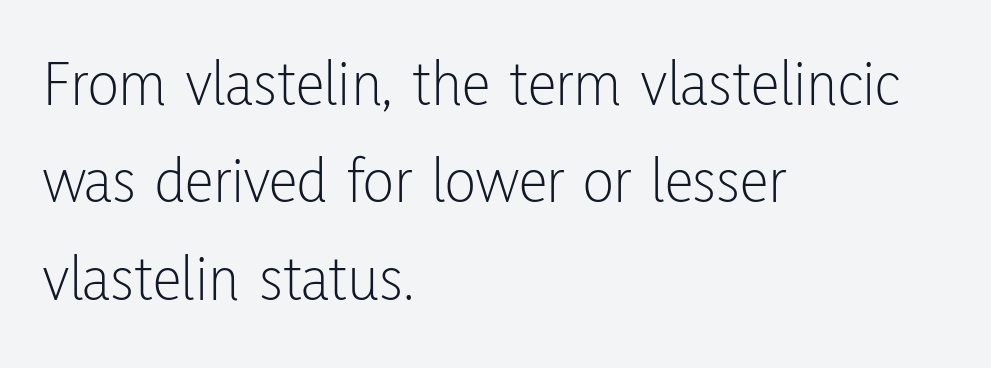
The image shows 65 px light, condensed sans-serif type, upright; set left-aligned, normal line spacing (1.5x), normal letter spacing, not underlined; low stroke contrast and a medium x-height.
